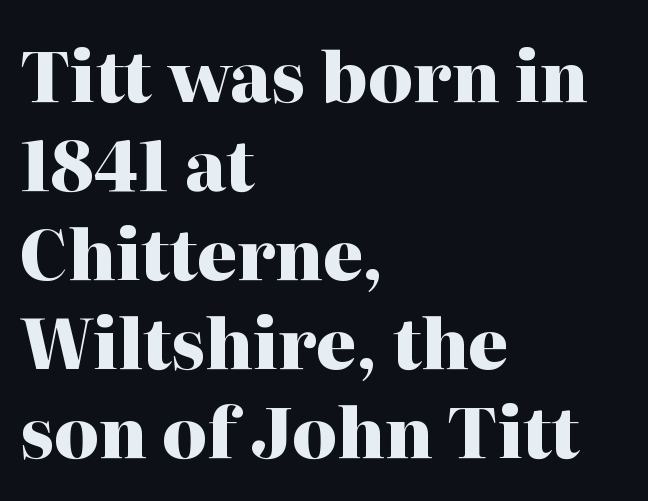
Visually the block forms a straight wall on the left and a jagged coastline on the right. Summary of vertical rhythm: regular, with standard interline spacing. The space directly below the letters is spotless. Note the varied advance widths — an 'i' is clearly narrower than an 'm'. If you drew a line through each stem, it would be perfectly vertical. Observe the ordinary spacing: letters are neighbours, not strangers.
